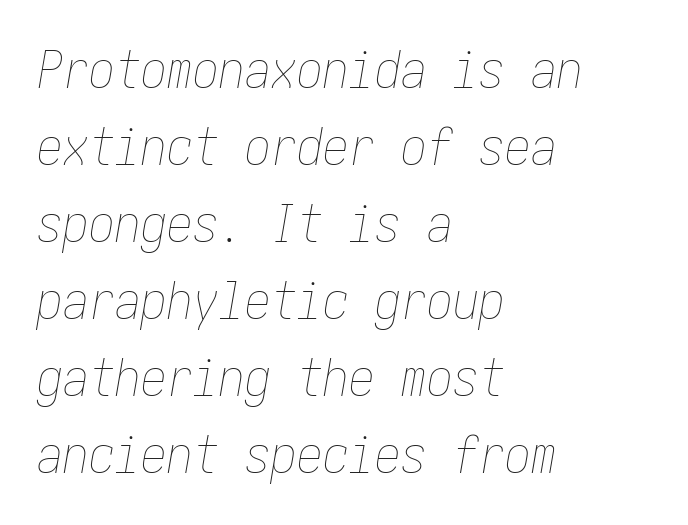
Between one letter and the next there's only the usual sliver of space. This sample keeps an unexceptional amount of space between lines. The zone under the glyphs is completely vacant. Style check: oblique.
